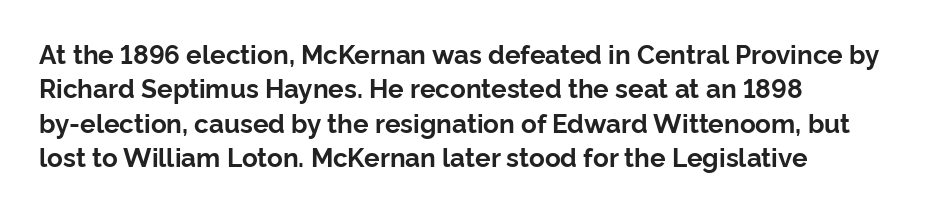
Words appear dense and cohesive because spacing is normal. Typeset ragged right — the left edge is the straight one. This sample keeps an unexceptional amount of space between lines. A clean baseline with only descenders dipping below it. Notice how thick the strokes are: this is what a full bold looks like. This is the regular roman posture of the typeface.
